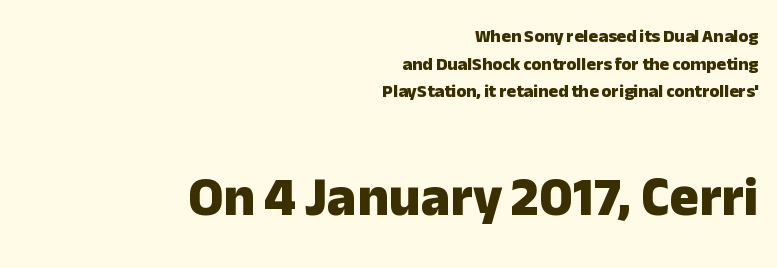
Honestly, the letter spacing is just normal — you wouldn't notice it. This sample uses an upright cut, with every glyph sitting square on the baseline. Strokes here are thick enough to call this a true bold. Is this a fixed-width face? No — the glyphs have proportional, varying widths.
